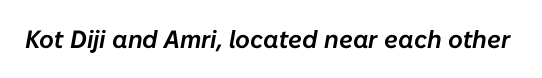
{"italic": "yes", "lean": "right", "slant_degrees": 10, "underline": "no", "letter_spacing": "normal", "letter_spacing_em": 0.0, "glyph_px": 25}
